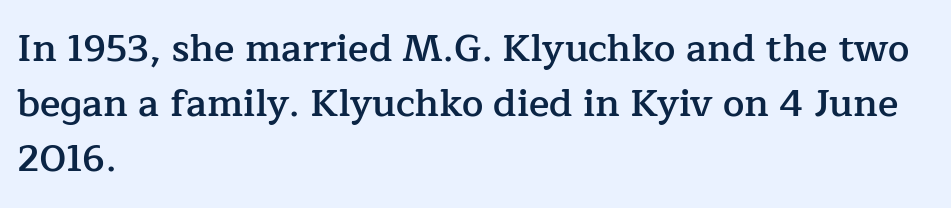
The image shows 38 px semibold serif type, upright; set left-aligned, normal line spacing (1.45x), normal letter spacing, not underlined; low stroke contrast and a medium x-height.
